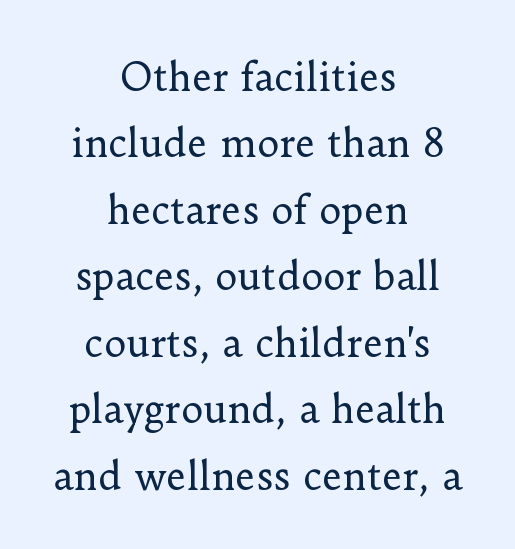
The image shows 38 px regular-weight serif type, upright; set centered, line spacing 1.75x, normal letter spacing, not underlined; low stroke contrast and a small x-height.
